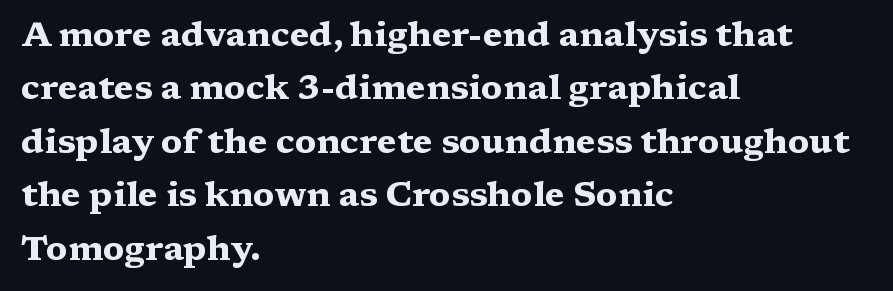
{"serif": "yes", "italic": "no", "bold": "yes", "weight": "heavy", "width": "wide", "stroke_contrast": "medium", "x_height": "medium", "monospaced": "no", "underline": "no", "align": "left", "line_spacing": "normal", "line_spacing_ratio": 1.57, "letter_spacing": "normal", "letter_spacing_em": 0.0, "glyph_px": 34}
